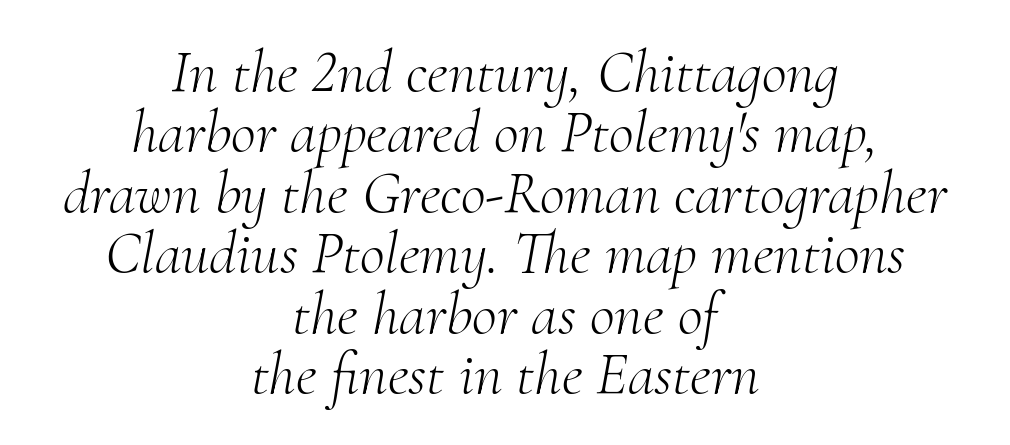
The image shows 61 px light serif type, italic (leaning right); set centered, tight line spacing (0.99x), normal letter spacing, not underlined; medium stroke contrast and a small x-height.
